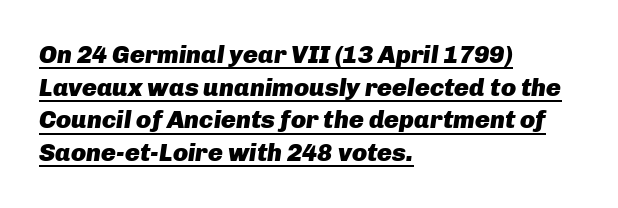
The passage shown is emphatically bold. Short and long lines alike share a common starting point at left. Line spacing here is normal. The words here are underlined. It's the slanting kind of type. How are the letters spaced? Ordinarily, with no added tracking.
